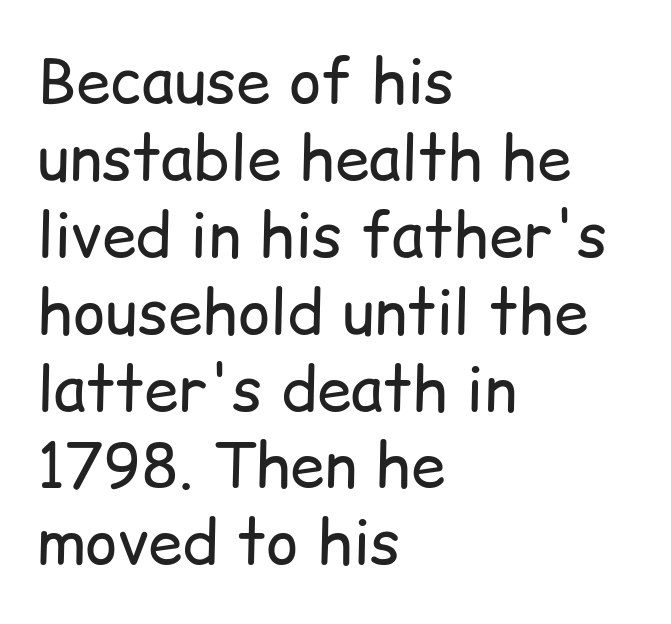
Q: Is the text bold? A: No.
Q: Is the text italic (slanted)? A: No, it is upright.
Q: Is the typeface a serif or a sans-serif typeface? A: Sans-serif.
Q: Is the text underlined? A: No.
Q: How is the paragraph aligned? A: Left-aligned.
Q: Is the spacing between letters normal or unusually wide? A: Normal.
Q: Width (condensed, normal, or wide)? A: Normal.
Q: Stroke contrast? A: Low.
Q: x-height? A: Medium.
Q: Monospaced? A: No.
